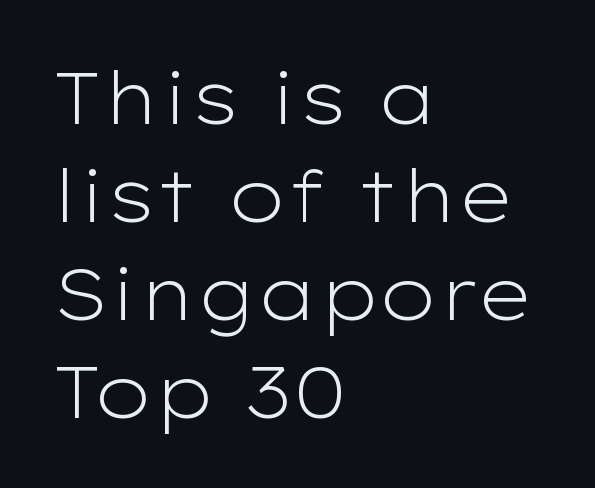
Q: Is the text bold? A: No.
Q: Is the text italic (slanted)? A: No, it is upright.
Q: Is the typeface a serif or a sans-serif typeface? A: Sans-serif.
Q: Is the text underlined? A: No.
Q: How is the paragraph aligned? A: Left-aligned.
Q: Is the spacing between letters normal or unusually wide? A: Normal.
Q: Is the spacing between lines tight, normal or loose? A: Normal.
Q: Width (condensed, normal, or wide)? A: Wide.
Q: Stroke contrast? A: Low.
Q: x-height? A: Medium.
Q: Monospaced? A: No.
